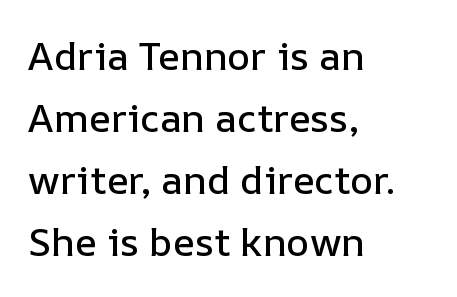
Q: Is the text italic (slanted)? A: No, it is upright.
Q: Is the text underlined? A: No.
Q: How is the paragraph aligned? A: Left-aligned.
Q: Is the spacing between letters normal or unusually wide? A: Normal.
Q: Is the spacing between lines tight, normal or loose? A: Normal.
Q: Width (condensed, normal, or wide)? A: Normal.
Q: Stroke contrast? A: Low.
Q: x-height? A: Medium.
Q: Monospaced? A: No.
